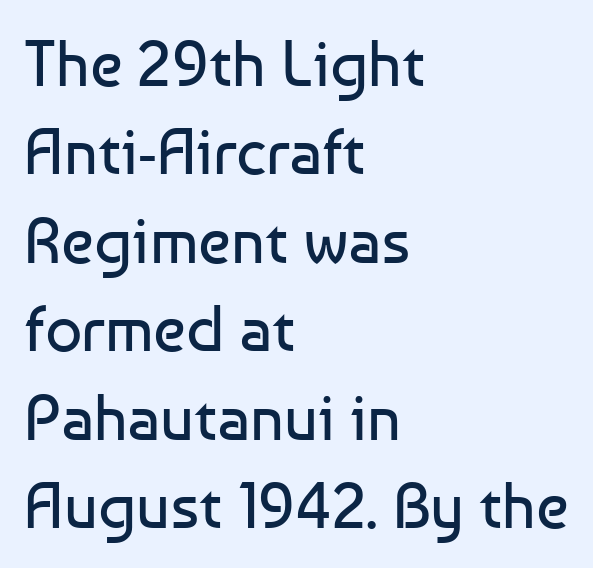
{"serif": "no", "italic": "no", "bold": "no", "weight": "regular", "width": "normal", "stroke_contrast": "low", "x_height": "medium", "monospaced": "no", "underline": "no", "align": "left", "line_spacing": "normal", "line_spacing_ratio": 1.36, "letter_spacing": "normal", "letter_spacing_em": 0.0, "glyph_px": 65}
